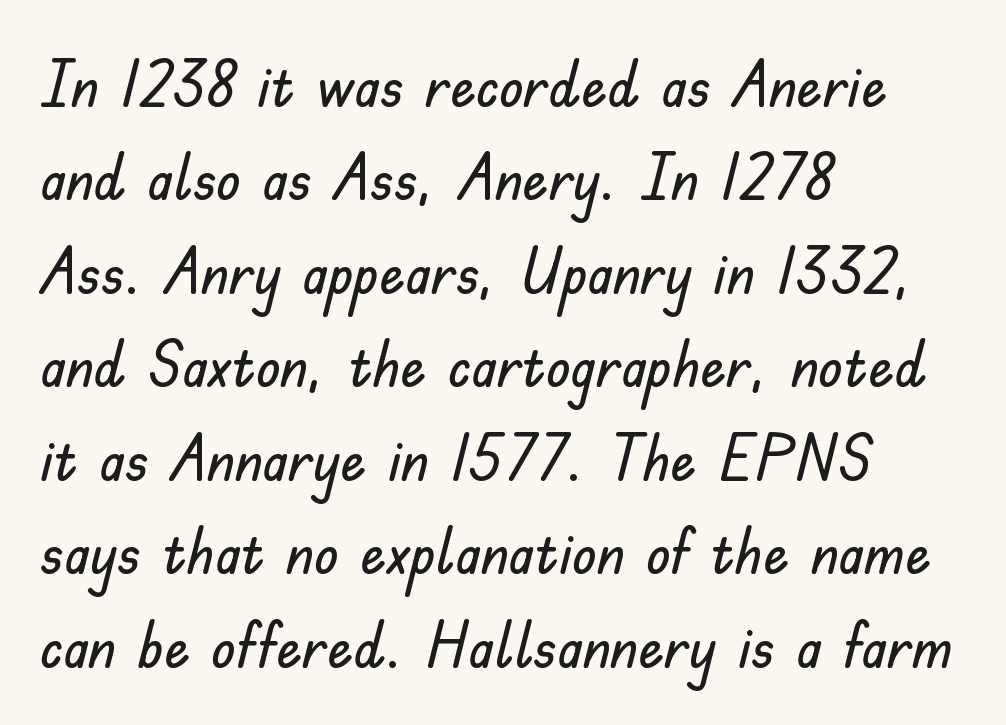
Type without underlining. Varying glyph widths throughout — classic text-font behaviour. The letterforms sit shoulder to shoulder at normal distance. Line spacing here is normal. Casual observation: everything's shoved over to the left.
